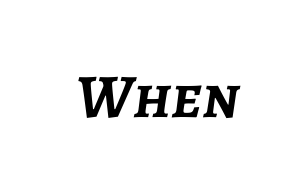
Q: Is the text bold? A: Yes.
Q: Is the text italic (slanted)? A: Yes, it leans right by about 7 degrees.
Q: Is the text underlined? A: No.
Q: Is the spacing between letters normal or unusually wide? A: Normal.
Q: Width (condensed, normal, or wide)? A: Normal.
Q: Stroke contrast? A: Low.
Q: x-height? A: Medium.
Q: Monospaced? A: No.
